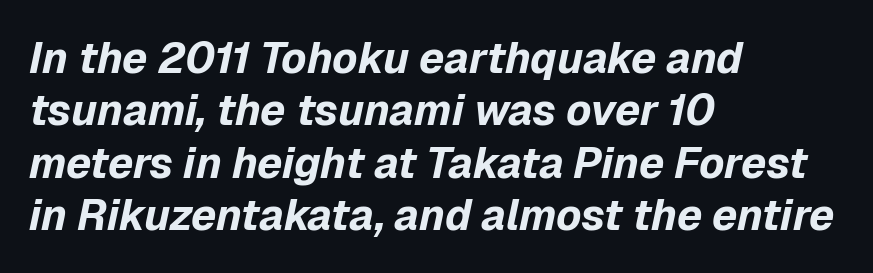
{"italic": "yes", "lean": "right", "slant_degrees": 12, "bold": "yes", "weight": "bold", "width": "normal", "stroke_contrast": "low", "x_height": "medium", "monospaced": "no", "underline": "no", "align": "left", "line_spacing_ratio": 1.22, "letter_spacing": "normal", "letter_spacing_em": 0.0, "glyph_px": 43}
